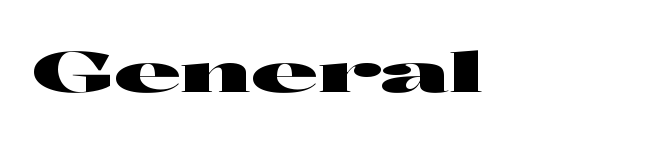
Q: Is the text italic (slanted)? A: No, it is upright.
Q: Is the typeface a serif or a sans-serif typeface? A: Sans-serif.
Q: Is the text underlined? A: No.
Q: How is the paragraph aligned? A: Left-aligned.
Q: Is the spacing between letters normal or unusually wide? A: Normal.
Q: Width (condensed, normal, or wide)? A: Wide.
Q: Stroke contrast? A: High.
Q: x-height? A: Medium.
Q: Monospaced? A: No.
